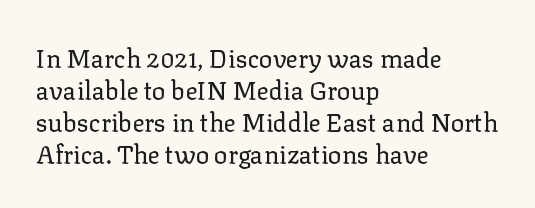
Glance below the letters and you will spot only blank space. The weight tops out at a normal text grade. Teacher's note: observe the even left margin — that is flush-left alignment. Interline gaps are of average width in this sample. In terms of posture, this sample is upright.
